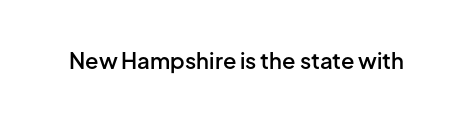
{"italic": "no", "bold": "semi", "underline": "no", "letter_spacing": "normal", "letter_spacing_em": 0.0, "glyph_px": 22}
